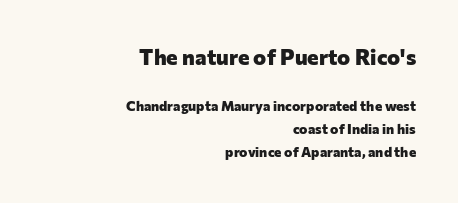
{"italic": "no", "bold": "yes", "underline": "no", "align": "right", "line_spacing": "normal", "line_spacing_ratio": 1.65, "letter_spacing": "normal", "letter_spacing_em": 0.0, "larger_block": "first", "size_ratio": 1.57, "glyph_px": 22}
